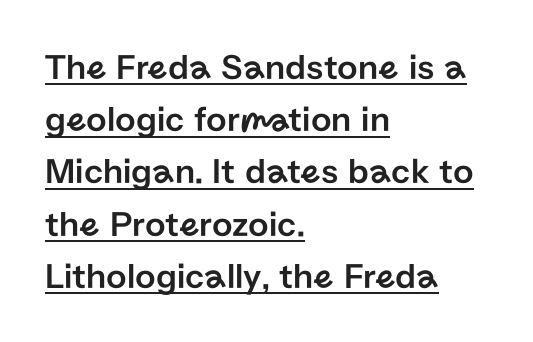
The image shows 36 px sans-serif type, upright; set left-aligned, normal line spacing (1.45x), normal letter spacing, underlined; low stroke contrast and a medium x-height.
